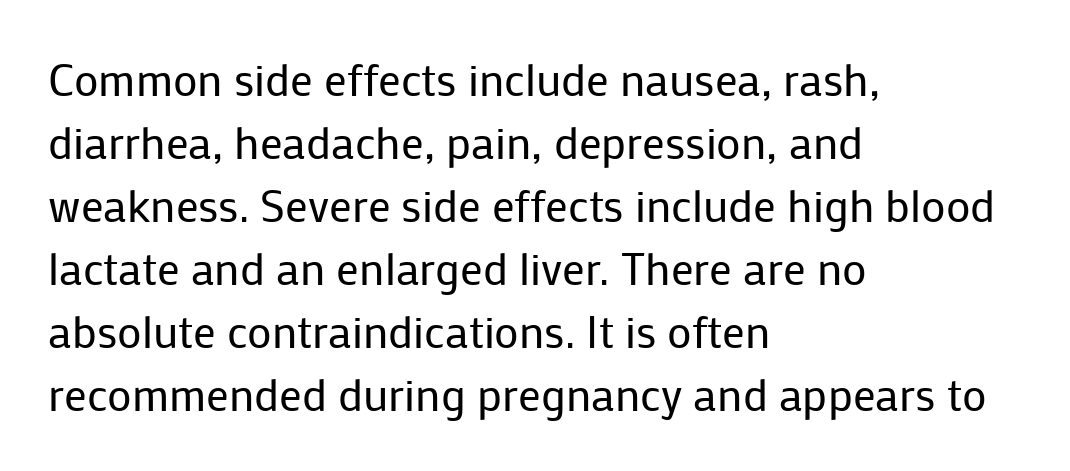
Nope, no serifs anywhere on these letters. The passage shown is typed in a proportional face where columns would drift. The setting favours the left margin, as ordinary paragraphs usually do. Default kerning and tracking; the words read as compact shapes. Rule under the text: the space is simply empty.
